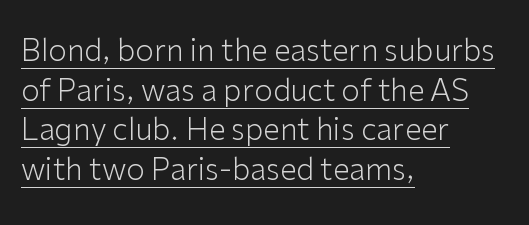
The image shows 30 px light sans-serif type, upright; set left-aligned, normal line spacing (1.32x), normal letter spacing, underlined; low stroke contrast and a medium x-height.
